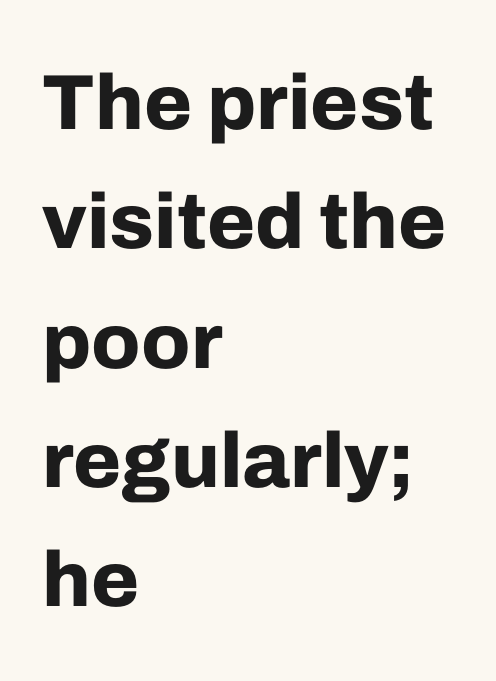
Q: Is the text bold? A: Yes.
Q: Is the text italic (slanted)? A: No, it is upright.
Q: Is the typeface a serif or a sans-serif typeface? A: Sans-serif.
Q: Is the text underlined? A: No.
Q: How is the paragraph aligned? A: Left-aligned.
Q: Is the spacing between letters normal or unusually wide? A: Normal.
Q: Is the spacing between lines tight, normal or loose? A: Normal.
Q: Width (condensed, normal, or wide)? A: Normal.
Q: Stroke contrast? A: Low.
Q: x-height? A: Medium.
Q: Monospaced? A: No.
